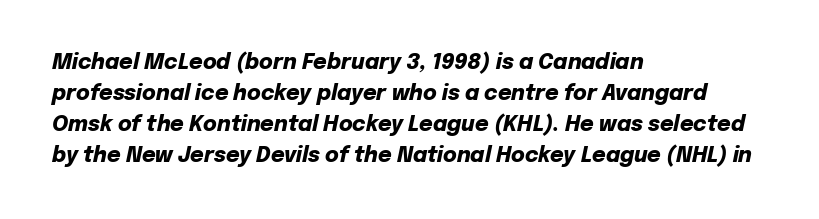
The image shows 21 px bold type, italic (leaning right); set left-aligned, normal line spacing (1.47x), normal letter spacing, not underlined.
